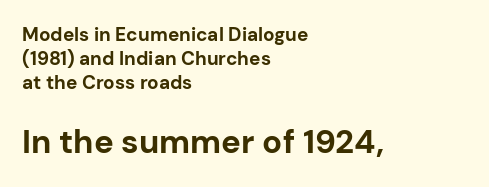
Q: Is the text bold? A: Yes.
Q: Is the text italic (slanted)? A: No, it is upright.
Q: Is the typeface a serif or a sans-serif typeface? A: Sans-serif.
Q: Is the text underlined? A: No.
Q: How is the paragraph aligned? A: Left-aligned.
Q: Is the spacing between letters normal or unusually wide? A: Normal.
Q: Is the spacing between lines tight, normal or loose? A: Normal.
Q: Which block of text is set in a larger size, the first (top) or the second (bottom)? A: The second (bottom) one.
Q: Width (condensed, normal, or wide)? A: Normal.
Q: Stroke contrast? A: Low.
Q: x-height? A: Medium.
Q: Monospaced? A: No.
